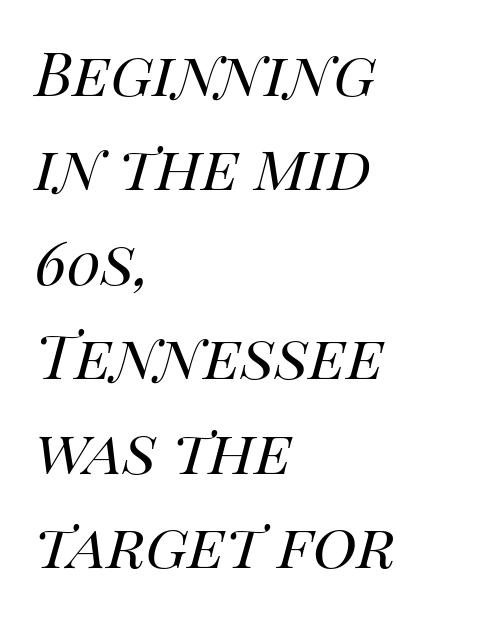
Q: Is the text bold? A: No.
Q: Is the text italic (slanted)? A: Yes, it leans right by about 14 degrees.
Q: Is the text underlined? A: No.
Q: How is the paragraph aligned? A: Left-aligned.
Q: Is the spacing between letters normal or unusually wide? A: Normal.
Q: Is the spacing between lines tight, normal or loose? A: Normal.
Q: Width (condensed, normal, or wide)? A: Normal.
Q: Stroke contrast? A: High.
Q: x-height? A: Large.
Q: Monospaced? A: No.
